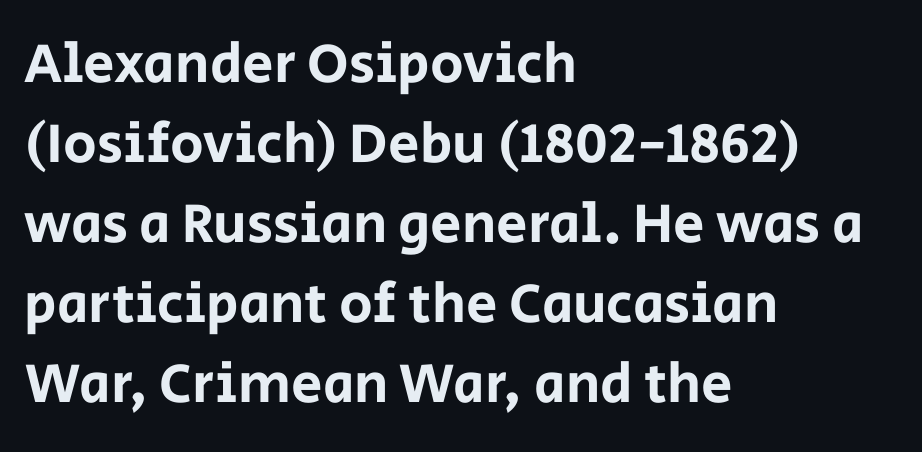
Q: Is the text italic (slanted)? A: No, it is upright.
Q: Is the typeface a serif or a sans-serif typeface? A: Sans-serif.
Q: Is the text underlined? A: No.
Q: How is the paragraph aligned? A: Left-aligned.
Q: Is the spacing between letters normal or unusually wide? A: Normal.
Q: Is the spacing between lines tight, normal or loose? A: Normal.
Q: Width (condensed, normal, or wide)? A: Normal.
Q: Stroke contrast? A: Low.
Q: x-height? A: Large.
Q: Monospaced? A: No.
